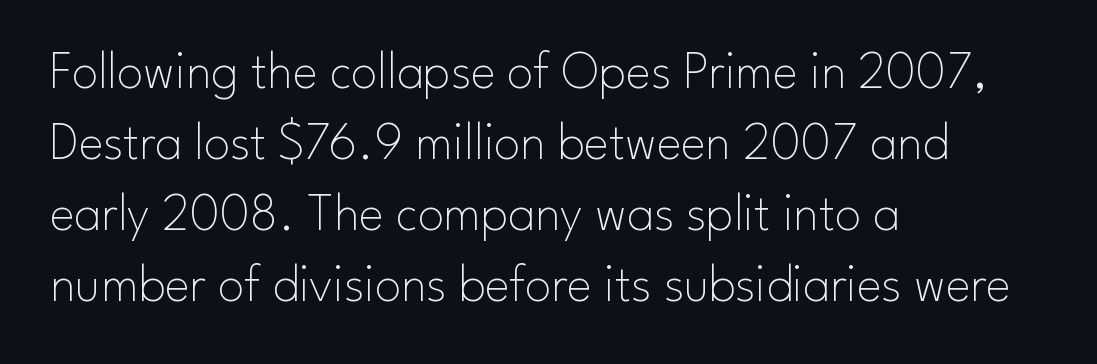
Classification — sans serif. A normal amount of white space separates one row of letters from the next. The axis of the letterforms is exactly vertical. Honestly, the letter spacing is just normal — you wouldn't notice it.
